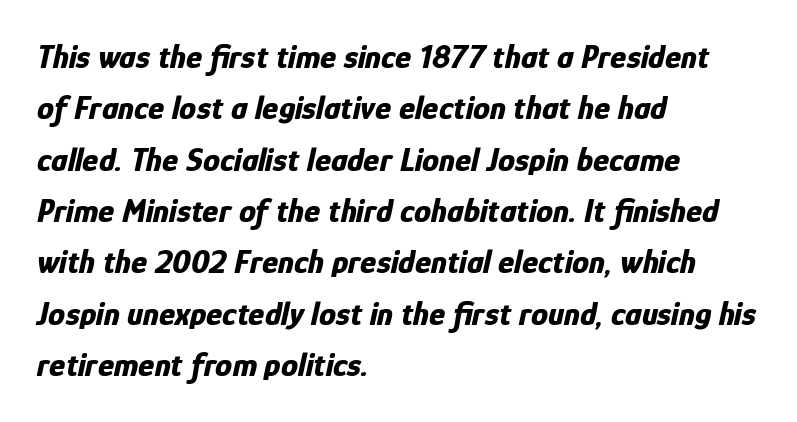
Q: Is the text bold? A: Yes.
Q: Is the text italic (slanted)? A: Yes, it leans right by about 12 degrees.
Q: Is the text underlined? A: No.
Q: How is the paragraph aligned? A: Left-aligned.
Q: Is the spacing between letters normal or unusually wide? A: Normal.
Q: Is the spacing between lines tight, normal or loose? A: Normal.
Q: Width (condensed, normal, or wide)? A: Condensed.
Q: Stroke contrast? A: Low.
Q: x-height? A: Medium.
Q: Monospaced? A: No.
